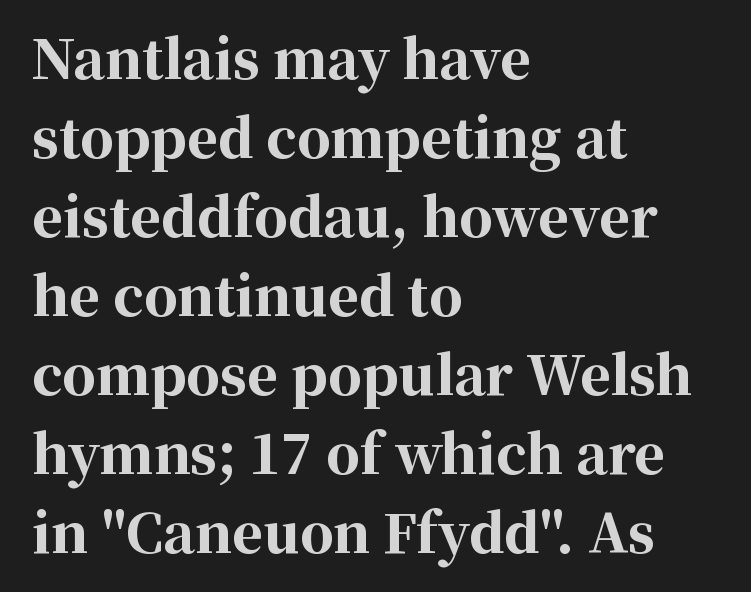
{"serif": "yes", "italic": "no", "bold": "yes", "weight": "bold", "width": "normal", "stroke_contrast": "high", "x_height": "medium", "monospaced": "no", "underline": "no", "align": "left", "line_spacing": "normal", "line_spacing_ratio": 1.49, "letter_spacing": "normal", "letter_spacing_em": 0.0, "glyph_px": 53}
